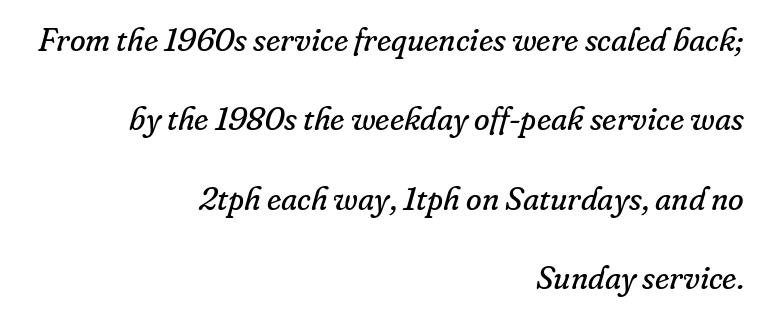
Q: Is the text bold? A: No.
Q: Is the text italic (slanted)? A: Yes, it leans right by about 16 degrees.
Q: Is the typeface a serif or a sans-serif typeface? A: Serif.
Q: Is the text underlined? A: No.
Q: How is the paragraph aligned? A: Right-aligned.
Q: Is the spacing between letters normal or unusually wide? A: Normal.
Q: Is the spacing between lines tight, normal or loose? A: Loose.
Q: Width (condensed, normal, or wide)? A: Normal.
Q: Stroke contrast? A: Low.
Q: x-height? A: Small.
Q: Monospaced? A: No.
